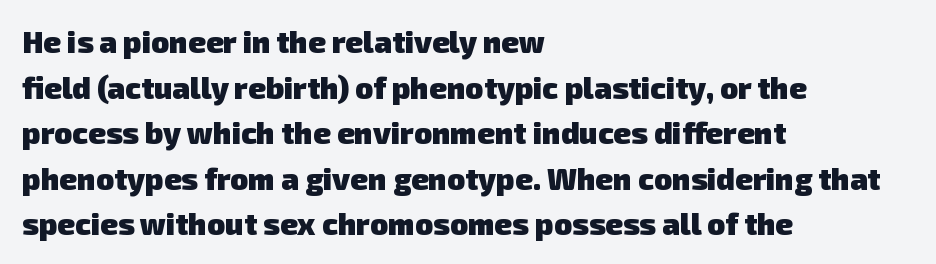
The image shows 30 px heavy sans-serif type; set left-aligned, normal line spacing (1.52x), normal letter spacing, not underlined; low stroke contrast and a medium x-height.
